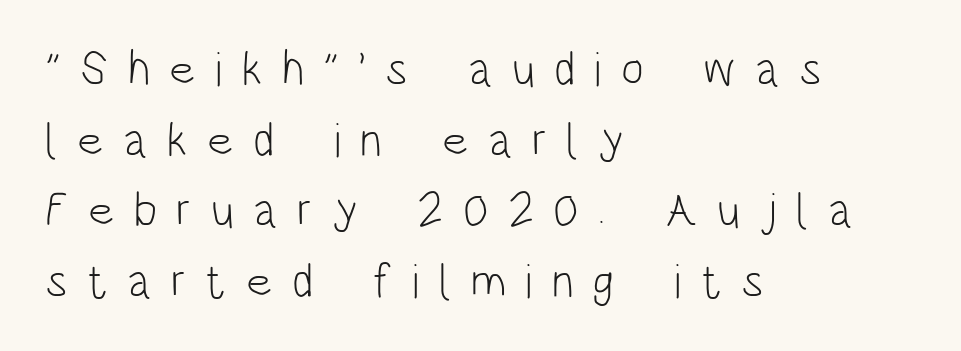
This sample is left-justified, so line endings fall wherever the words run out. How are the letters spaced? Widely, with obvious added tracking. The specimen omits any rule beneath the text block's lines. The letters stand upright; this is a roman face.
